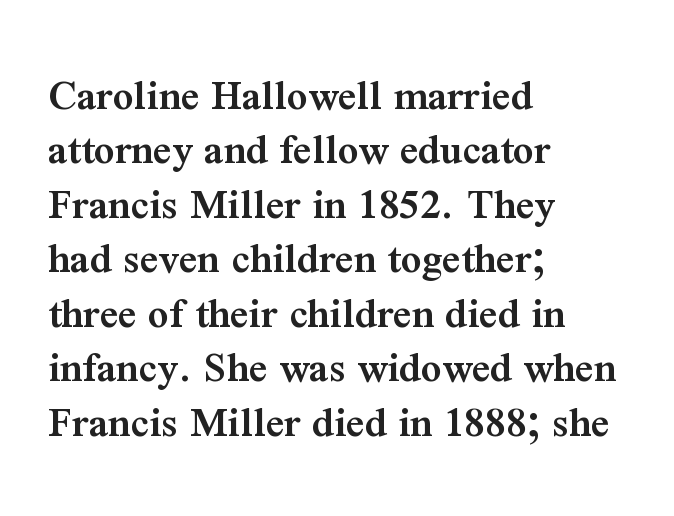
{"serif": "yes", "italic": "no", "bold": "semi", "weight": "semibold", "width": "normal", "stroke_contrast": "medium", "x_height": "medium", "monospaced": "no", "underline": "no", "align": "left", "line_spacing_ratio": 1.21, "letter_spacing": "normal", "letter_spacing_em": 0.0, "glyph_px": 45}
